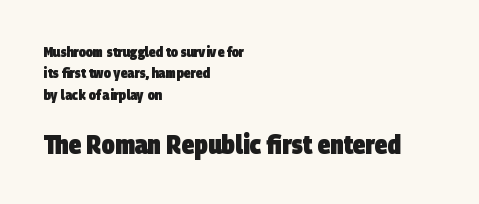
The image shows 26 px bold type; set left-aligned, normal line spacing (1.53x), normal letter spacing, not underlined; the second (bottom) block is 1.86x larger.
